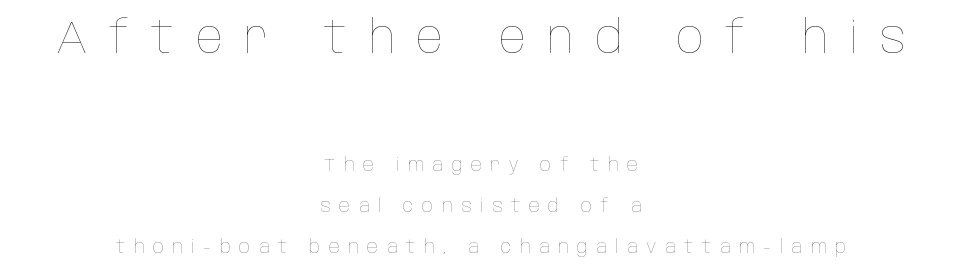
Q: Is the text bold? A: No.
Q: Is the text italic (slanted)? A: No, it is upright.
Q: Is the text underlined? A: No.
Q: How is the paragraph aligned? A: Centered.
Q: Is the spacing between letters normal or unusually wide? A: Unusually wide.
Q: Is the spacing between lines tight, normal or loose? A: Loose.
Q: Which block of text is set in a larger size, the first (top) or the second (bottom)? A: The first (top) one.
Q: Width (condensed, normal, or wide)? A: Condensed.
Q: Stroke contrast? A: Low.
Q: x-height? A: Large.
Q: Monospaced? A: No.
